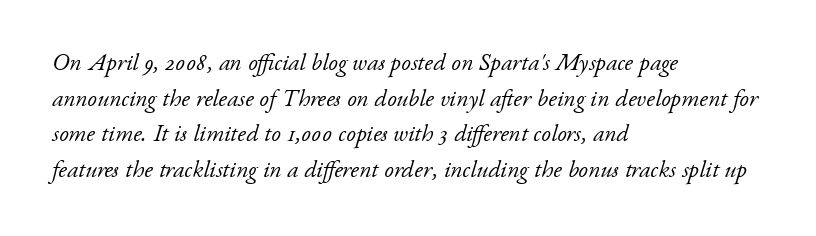
The image shows 24 px text type, italic (leaning right); set left-aligned, normal line spacing (1.48x), normal letter spacing, not underlined.
